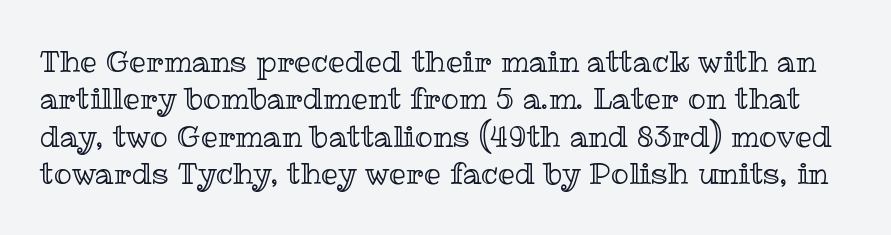
Q: Is the text italic (slanted)? A: No, it is upright.
Q: Is the text underlined? A: No.
Q: Is the spacing between letters normal or unusually wide? A: Normal.
Q: Is the spacing between lines tight, normal or loose? A: Normal.
Q: Width (condensed, normal, or wide)? A: Normal.
Q: x-height? A: Medium.
Q: Monospaced? A: No.
